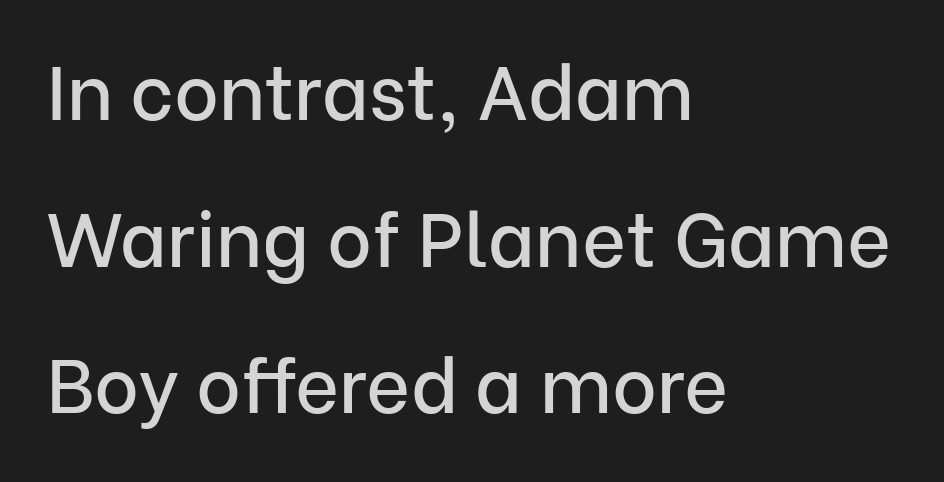
Q: Is the text italic (slanted)? A: No, it is upright.
Q: Is the typeface a serif or a sans-serif typeface? A: Sans-serif.
Q: Is the text underlined? A: No.
Q: How is the paragraph aligned? A: Left-aligned.
Q: Is the spacing between letters normal or unusually wide? A: Normal.
Q: Is the spacing between lines tight, normal or loose? A: Loose.
Q: Width (condensed, normal, or wide)? A: Normal.
Q: Stroke contrast? A: Low.
Q: x-height? A: Medium.
Q: Monospaced? A: No.
